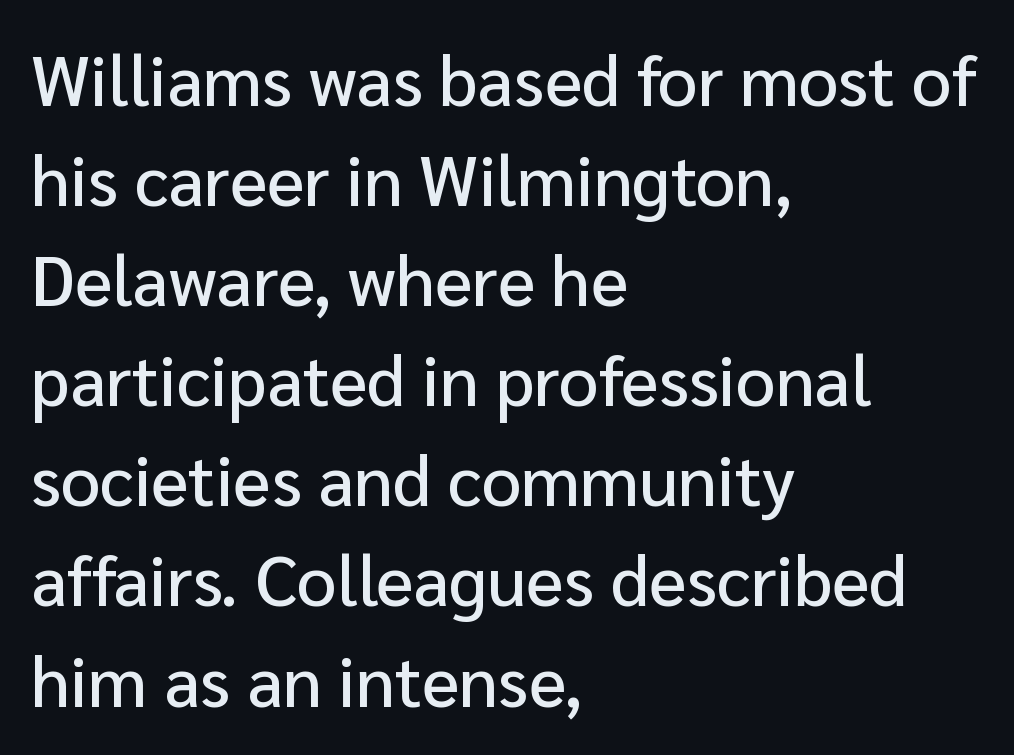
Q: Is the text italic (slanted)? A: No, it is upright.
Q: Is the typeface a serif or a sans-serif typeface? A: Sans-serif.
Q: Is the text underlined? A: No.
Q: How is the paragraph aligned? A: Left-aligned.
Q: Is the spacing between letters normal or unusually wide? A: Normal.
Q: Is the spacing between lines tight, normal or loose? A: Normal.
Q: Width (condensed, normal, or wide)? A: Normal.
Q: Stroke contrast? A: Low.
Q: x-height? A: Medium.
Q: Monospaced? A: No.
